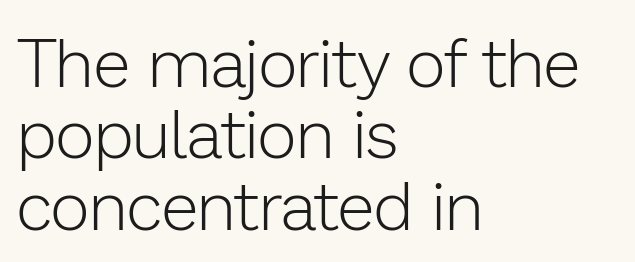
Notice how the passage keeps a crisp vertical edge on the left only. Rule under the text: the space is simply empty. Does the leading feel generous? Not at all — it's pinched. Standard letterfit; no display-style spreading of the glyphs. This reads as an unemphasized weight, regular at the heaviest.
